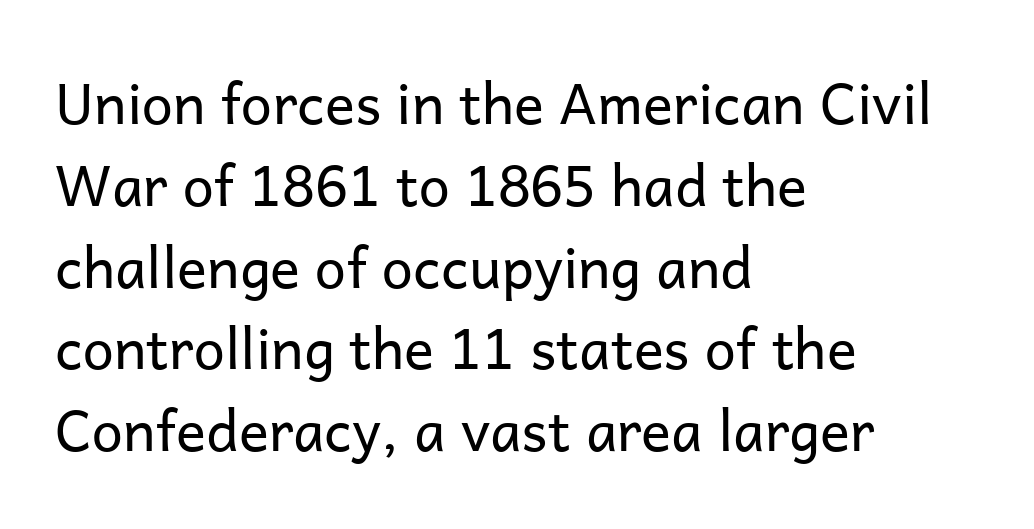
The image shows 56 px regular-weight sans-serif type, upright; set left-aligned, normal line spacing (1.46x), normal letter spacing, not underlined; low stroke contrast and a medium x-height.
